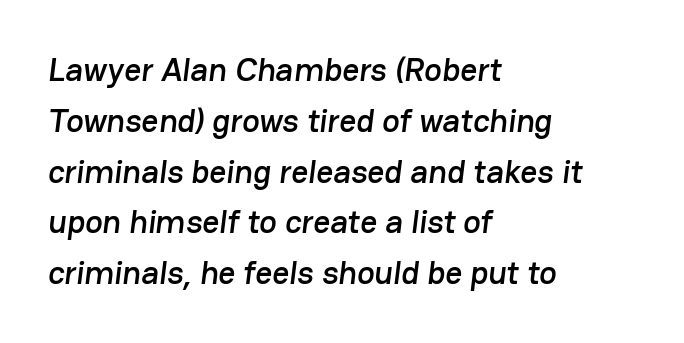
The paragraph has a hard left edge and a soft right edge. Descenders hang freely into open space. Nothing unusual about the tracking: characters are spaced as the font intends. Vertically, the passage feels balanced, rows spaced as you'd expect. Unlike a traditional serif, this face leaves its strokes unadorned. The passage shown is typed in a proportional face where columns would drift.
